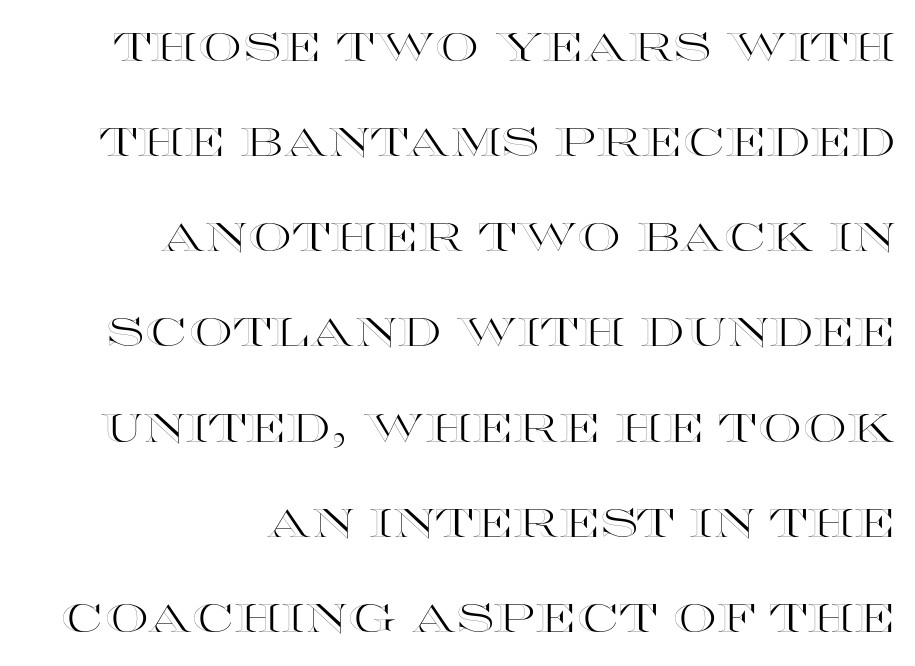
The image shows 39 px wide type, upright; set right-aligned, loose line spacing (2.44x), normal letter spacing, not underlined; a large x-height.
